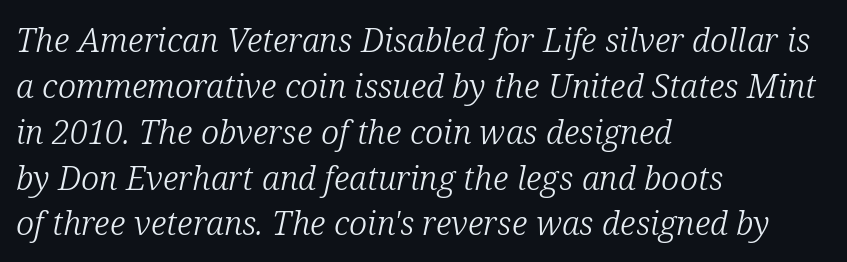
Q: Is the text bold? A: No.
Q: Is the text italic (slanted)? A: Yes, it leans right by about 12 degrees.
Q: Is the typeface a serif or a sans-serif typeface? A: Serif.
Q: Is the text underlined? A: No.
Q: How is the paragraph aligned? A: Left-aligned.
Q: Is the spacing between letters normal or unusually wide? A: Normal.
Q: Is the spacing between lines tight, normal or loose? A: Normal.
Q: Width (condensed, normal, or wide)? A: Normal.
Q: Stroke contrast? A: Low.
Q: x-height? A: Medium.
Q: Monospaced? A: No.
